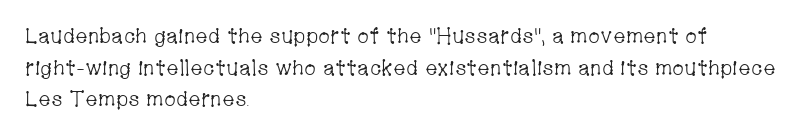
The image shows 21 px text type, upright; set left-aligned, normal line spacing (1.51x), normal letter spacing, not underlined.
